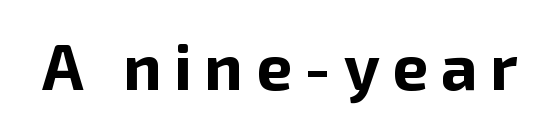
{"serif": "no", "italic": "no", "bold": "yes", "weight": "bold", "width": "normal", "stroke_contrast": "low", "x_height": "medium", "monospaced": "no", "underline": "no", "letter_spacing": "wide", "letter_spacing_em": 0.2, "glyph_px": 64}
